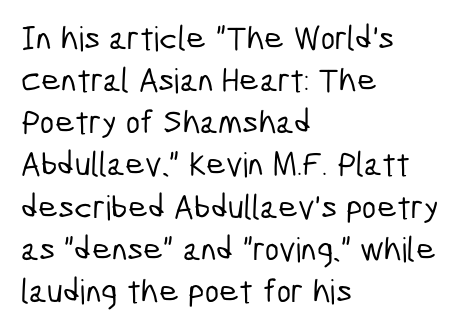
Q: Is the typeface a serif or a sans-serif typeface? A: Sans-serif.
Q: Is the text underlined? A: No.
Q: How is the paragraph aligned? A: Left-aligned.
Q: Is the spacing between letters normal or unusually wide? A: Normal.
Q: Width (condensed, normal, or wide)? A: Condensed.
Q: Stroke contrast? A: Low.
Q: x-height? A: Medium.
Q: Monospaced? A: No.
